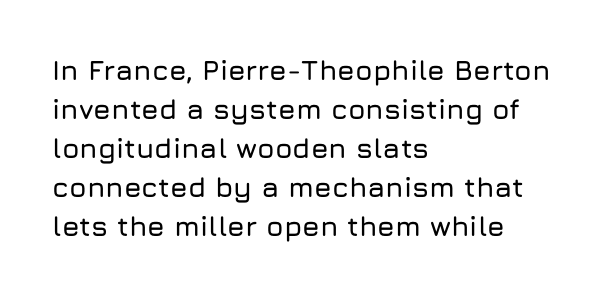
Q: Is the text italic (slanted)? A: No, it is upright.
Q: Is the typeface a serif or a sans-serif typeface? A: Sans-serif.
Q: Is the text underlined? A: No.
Q: How is the paragraph aligned? A: Left-aligned.
Q: Is the spacing between letters normal or unusually wide? A: Normal.
Q: Is the spacing between lines tight, normal or loose? A: Normal.
Q: Width (condensed, normal, or wide)? A: Normal.
Q: Stroke contrast? A: Low.
Q: x-height? A: Medium.
Q: Monospaced? A: No.
